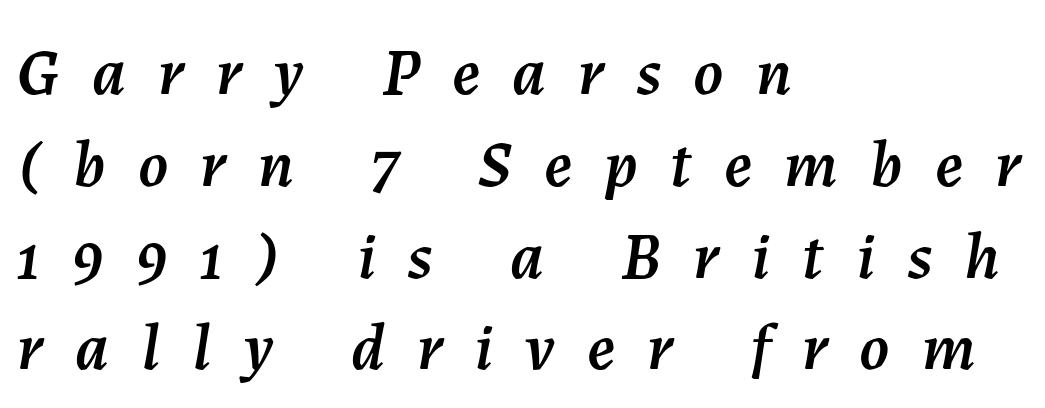
The image shows 67 px text type, italic (leaning right); set left-aligned, normal line spacing (1.37x), unusually wide letter spacing (+0.48 em), not underlined; medium stroke contrast and a medium x-height.
